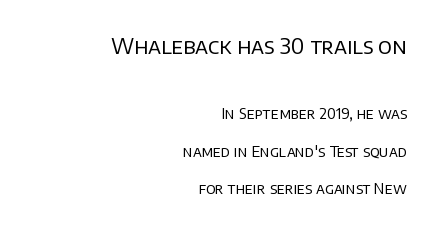
The image shows 22 px text type, upright; set right-aligned, loose line spacing (2.49x), normal letter spacing, not underlined; the first (top) block is 1.47x larger.
